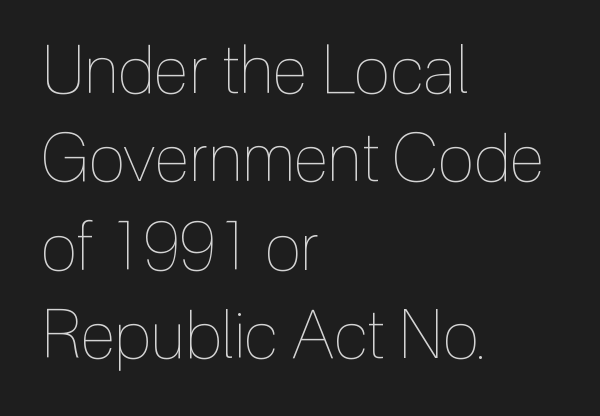
Q: Is the text bold? A: No.
Q: Is the text italic (slanted)? A: No, it is upright.
Q: Is the text underlined? A: No.
Q: How is the paragraph aligned? A: Left-aligned.
Q: Is the spacing between letters normal or unusually wide? A: Normal.
Q: Is the spacing between lines tight, normal or loose? A: Normal.
Q: Width (condensed, normal, or wide)? A: Condensed.
Q: x-height? A: Medium.
Q: Monospaced? A: No.
